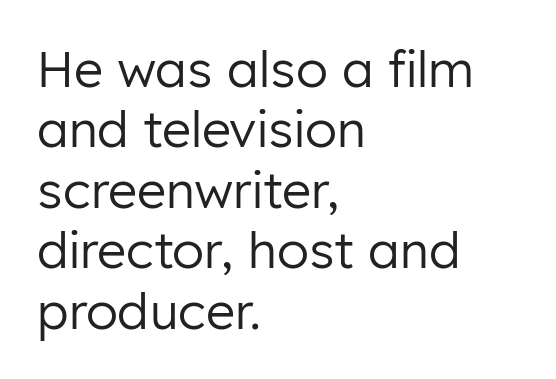
Q: Is the text bold? A: No.
Q: Is the text italic (slanted)? A: No, it is upright.
Q: Is the typeface a serif or a sans-serif typeface? A: Sans-serif.
Q: Is the text underlined? A: No.
Q: How is the paragraph aligned? A: Left-aligned.
Q: Is the spacing between letters normal or unusually wide? A: Normal.
Q: Width (condensed, normal, or wide)? A: Normal.
Q: Stroke contrast? A: Low.
Q: x-height? A: Medium.
Q: Monospaced? A: No.
